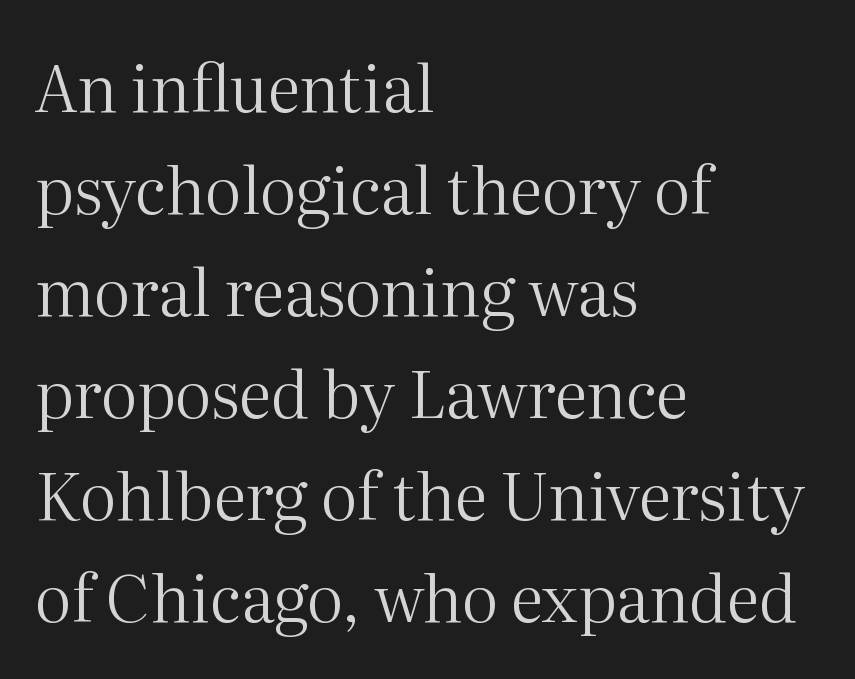
Students, note that the glyphs here touch the page at normal intervals. The string is rendered with underlining switched off. The rag falls on the right side of this text block. Evenly set lines give the paragraph a standard silhouette.
